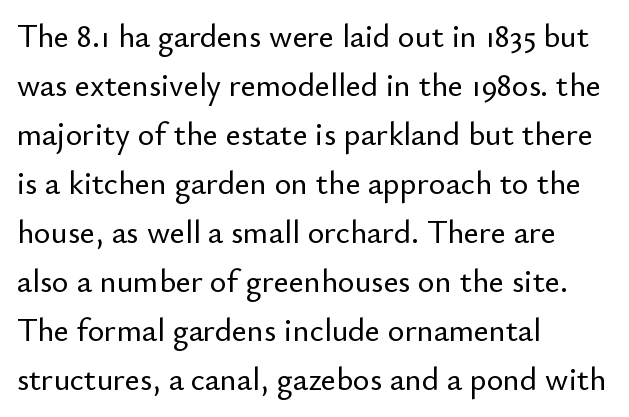
{"serif": "no", "italic": "no", "width": "normal", "stroke_contrast": "low", "x_height": "small", "monospaced": "no", "underline": "no", "align": "left", "line_spacing": "normal", "line_spacing_ratio": 1.53, "letter_spacing": "normal", "letter_spacing_em": 0.0, "glyph_px": 32}
